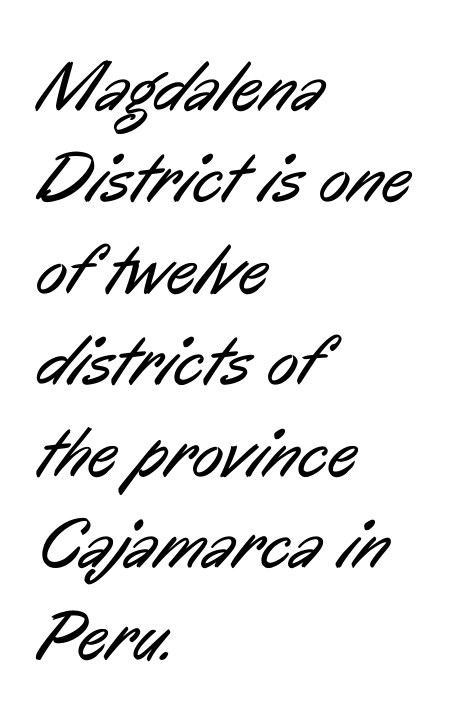
Glance below the letters and you will spot only blank space. The tracking reads as untouched default to a designer's eye. Classification — sans serif. On a weight scale, this lands at 450 or below.
